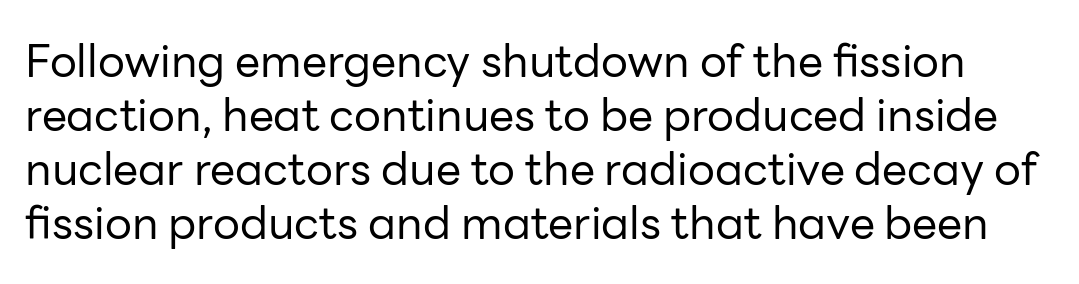
Italic? Not at all — the glyphs are vertical. No chunkiness to these letters — they're not bold. To sum up the face: it is a sans, with no serifs. The strip under each line holds only bare page. Think of a printed novel: that variable character pitch is what you see here. No extra tracking has been applied to these lines.
